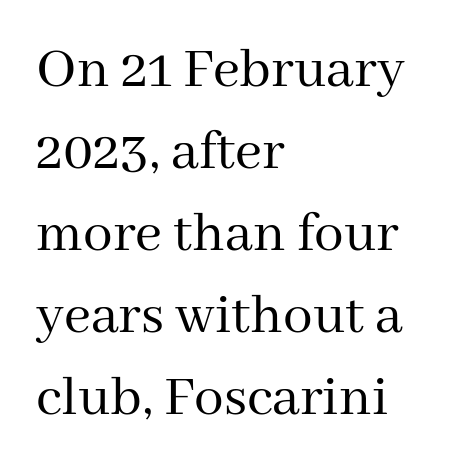
The image shows 59 px regular-weight serif type, upright; set left-aligned, normal line spacing (1.39x), normal letter spacing, not underlined; medium stroke contrast and a medium x-height.
